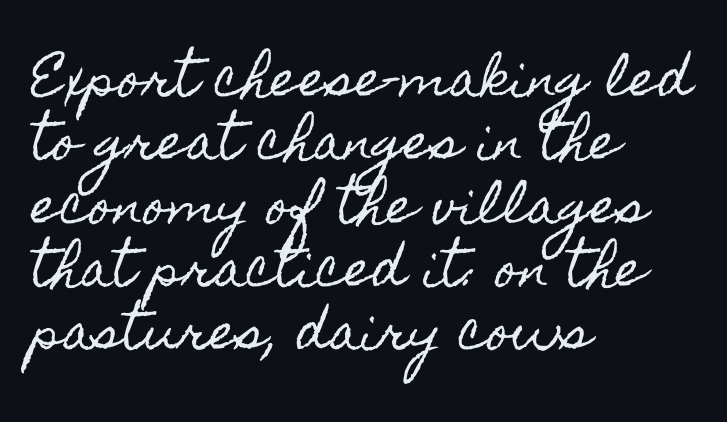
The image shows 48 px condensed type; set left-aligned, normal line spacing (1.32x), normal letter spacing, not underlined; a small x-height.
